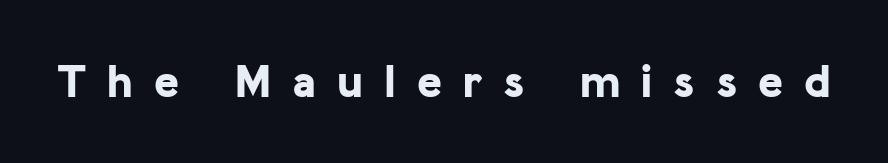
The image shows 47 px bold sans-serif type, upright; set unusually wide letter spacing (+0.45 em), not underlined; low stroke contrast and a medium x-height.
